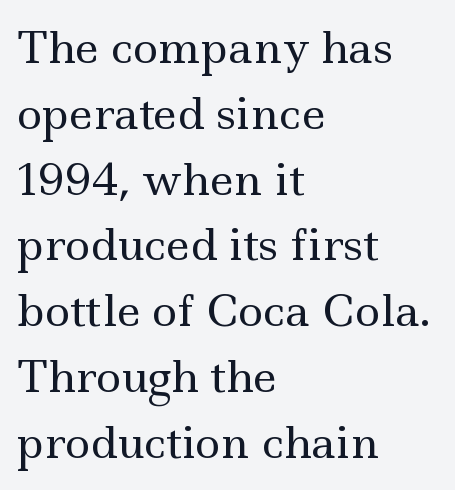
The image shows 43 px regular-weight, wide serif type, upright; set left-aligned, normal line spacing (1.53x), normal letter spacing, not underlined; a small x-height.
